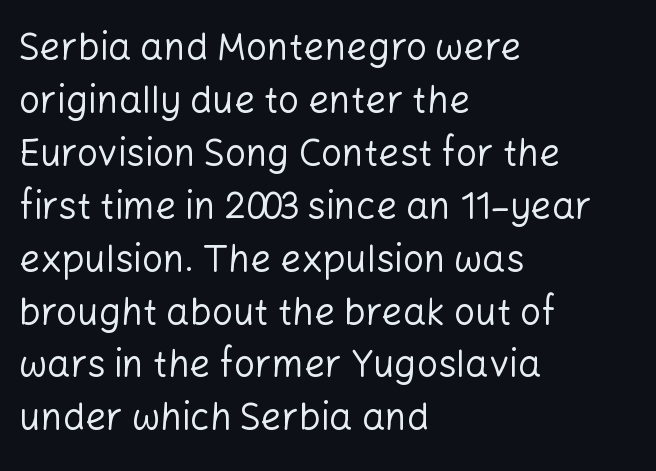
Regular leading. Stroke thickness stays within the range of a standard reading face or lighter. The passage is arranged the way most books set body copy — flush left. The rendering uses natural spacing where letterforms have individual widths. The face used here is a sans, in the tradition of grotesques and geometrics.
